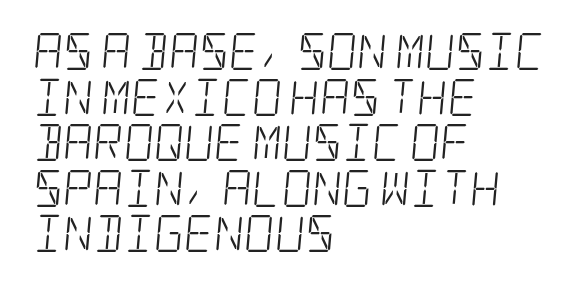
The image shows 37 px light, condensed serif type; set left-aligned, line spacing 1.23x, normal letter spacing, not underlined; low stroke contrast and a large x-height.
